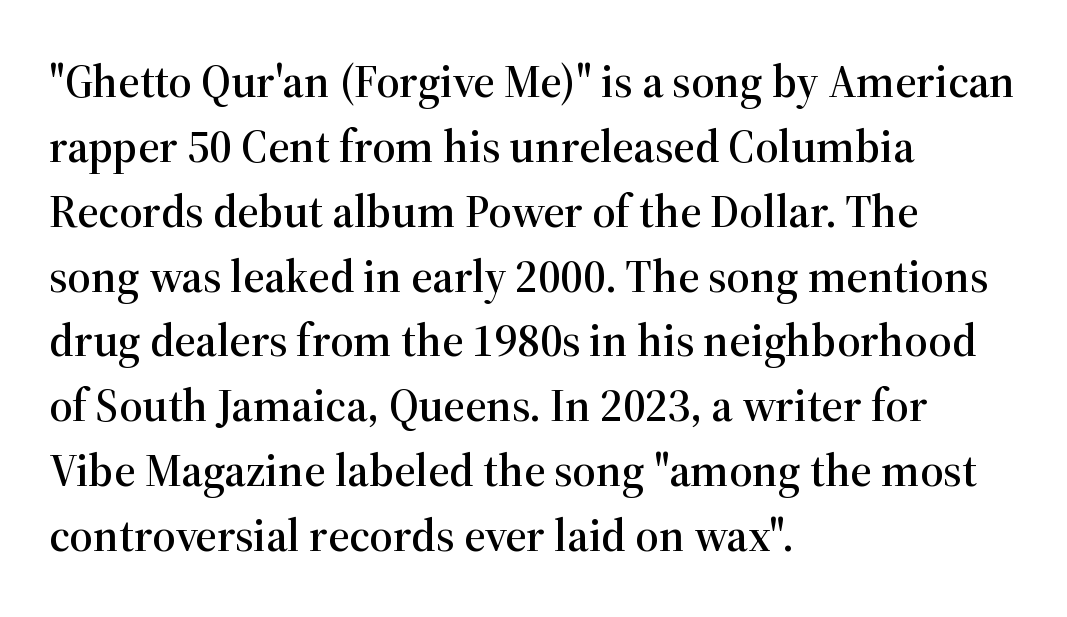
{"serif": "yes", "italic": "no", "width": "normal", "stroke_contrast": "high", "x_height": "medium", "monospaced": "no", "underline": "no", "align": "left", "line_spacing": "normal", "line_spacing_ratio": 1.41, "letter_spacing": "normal", "letter_spacing_em": 0.0, "glyph_px": 46}
